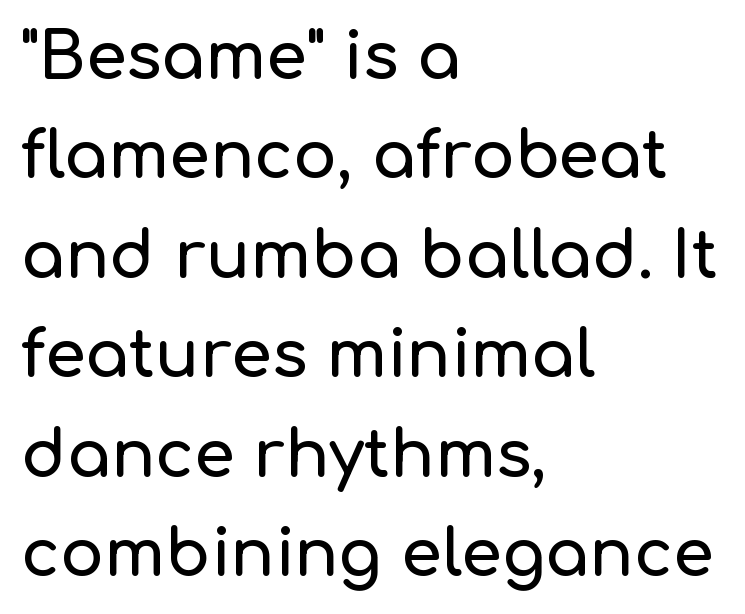
{"serif": "no", "italic": "no", "width": "normal", "stroke_contrast": "low", "x_height": "medium", "monospaced": "no", "underline": "no", "align": "left", "line_spacing": "normal", "line_spacing_ratio": 1.53, "letter_spacing": "normal", "letter_spacing_em": 0.0, "glyph_px": 65}
